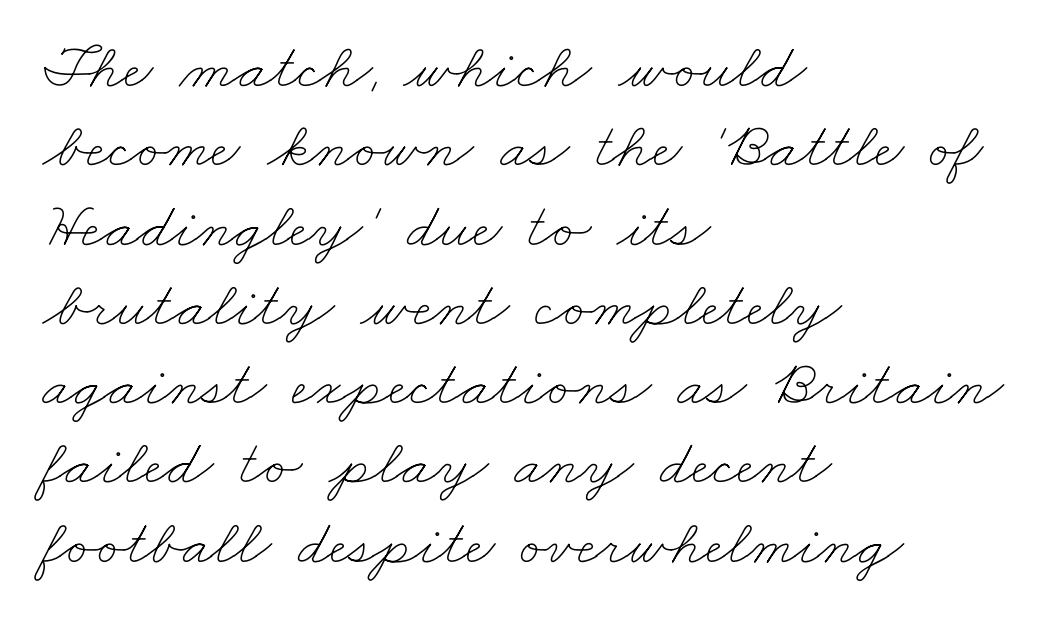
{"bold": "no", "weight": "thin", "width": "wide", "stroke_contrast": "low", "x_height": "small", "monospaced": "no", "underline": "no", "align": "left", "line_spacing_ratio": 1.22, "letter_spacing": "normal", "letter_spacing_em": 0.0, "glyph_px": 65}
